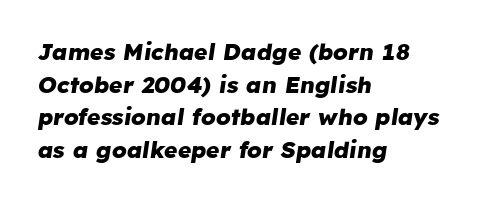
{"italic": "yes", "lean": "right", "slant_degrees": 8, "bold": "yes", "underline": "no", "align": "left", "line_spacing": "normal", "line_spacing_ratio": 1.42, "letter_spacing": "normal", "letter_spacing_em": 0.0, "glyph_px": 23}
